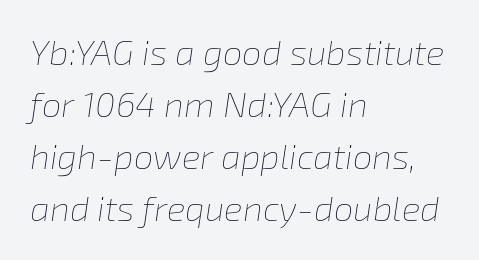
The type is set solid horizontally, with unmodified tracking. Line beginnings align vertically; line endings do not. Is this a fixed-width face? No — the glyphs have proportional, varying widths. Is the stroke heavy? The answer is a plain regular-or-lighter. Slant detected: the letters are inclined.
